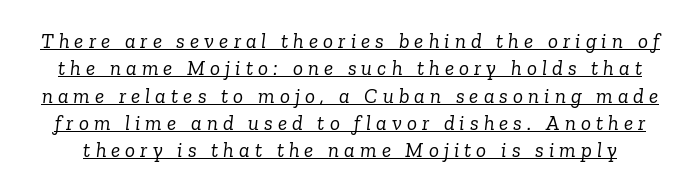
The type is letterspaced generously, with wide tracking. Letters have the restrained weight of plain body copy at most. Looks like someone drew a line under every word here. Horizontal bands of white between lines are of average thickness. Every character sits at an angle, as italics do.
